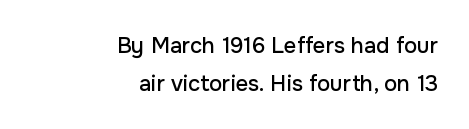
The image shows 22 px text type, upright; set right-aligned, line spacing 1.72x, normal letter spacing, not underlined.
